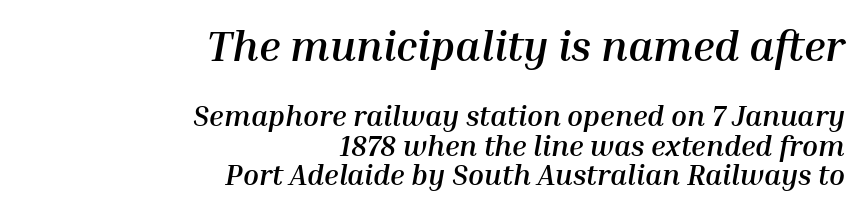
The image shows 43 px semibold type, italic (leaning right); set right-aligned, tight line spacing (1.02x), normal letter spacing, not underlined; the first (top) block is 1.48x larger; medium stroke contrast and a medium x-height.
